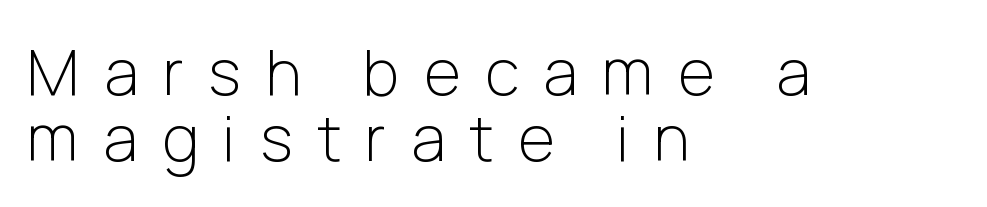
The string is rendered with underlining switched off. The lines in this sample share a left origin and differ only in where they stop. Is the stroke heavy? The answer is a plain regular-or-lighter. To sum up the face: it is a sans, with no serifs. Words appear elongated and porous because spacing is wide. The letters advance in unequal steps, a hallmark of proportional type.
